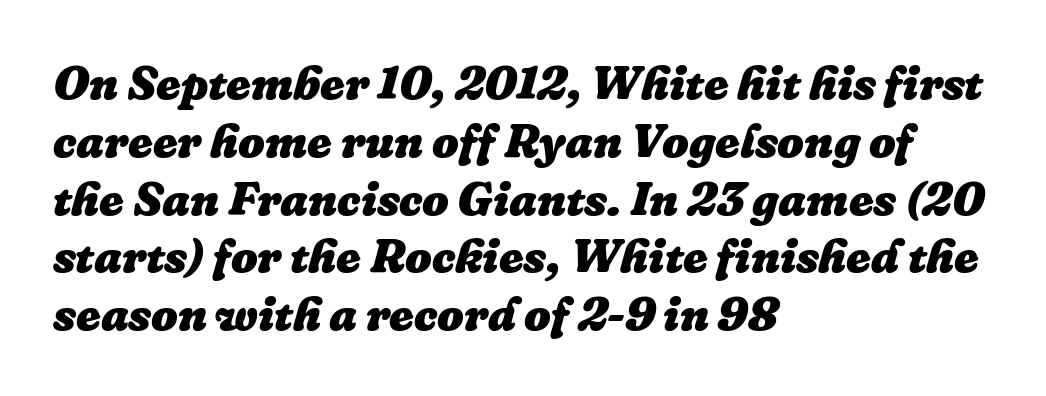
The image shows 47 px heavy type, italic (leaning right); set left-aligned, line spacing 1.23x, normal letter spacing, not underlined; low stroke contrast and a medium x-height.
